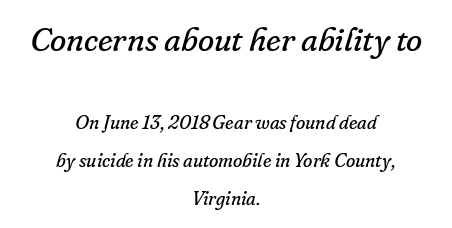
The image shows 33 px regular-weight serif type, italic (leaning right); set centered, loose line spacing (1.99x), normal letter spacing, not underlined; the first (top) block is 1.74x larger; low stroke contrast and a small x-height.
